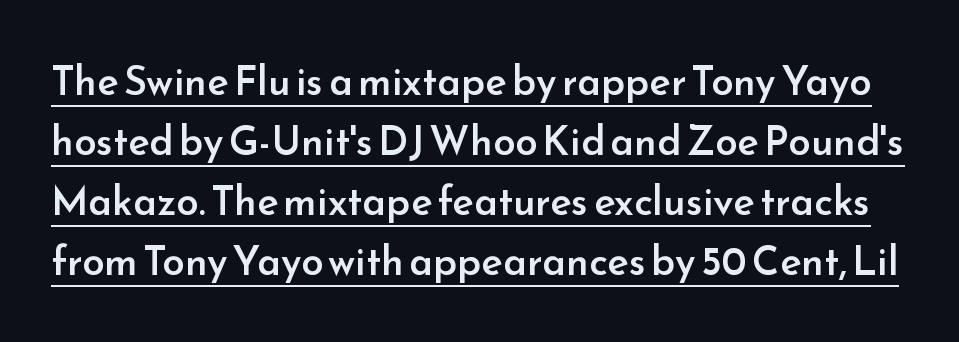
{"serif": "no", "italic": "no", "bold": "semi", "weight": "semibold", "width": "normal", "stroke_contrast": "low", "x_height": "small", "monospaced": "no", "underline": "yes", "line_spacing": "normal", "line_spacing_ratio": 1.5, "letter_spacing": "normal", "letter_spacing_em": 0.0, "glyph_px": 40}
